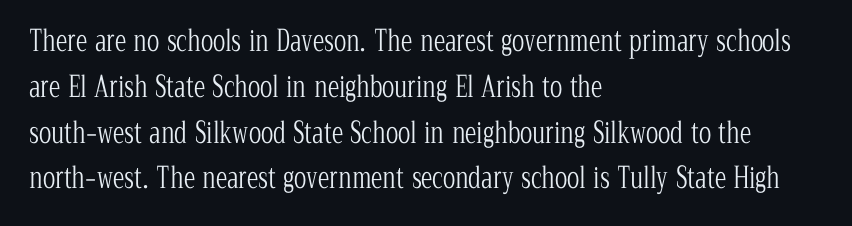
Q: Is the text bold? A: No.
Q: Is the text italic (slanted)? A: No, it is upright.
Q: Is the typeface a serif or a sans-serif typeface? A: Serif.
Q: Is the text underlined? A: No.
Q: How is the paragraph aligned? A: Left-aligned.
Q: Is the spacing between letters normal or unusually wide? A: Normal.
Q: Is the spacing between lines tight, normal or loose? A: Normal.
Q: Width (condensed, normal, or wide)? A: Condensed.
Q: Stroke contrast? A: Low.
Q: x-height? A: Medium.
Q: Monospaced? A: No.
